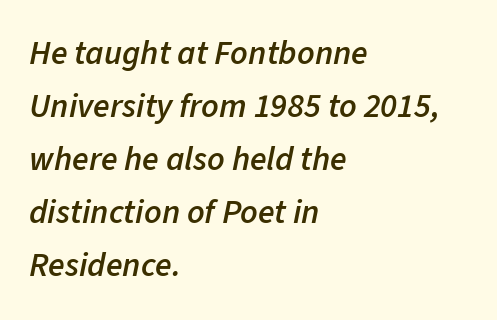
The image shows 34 px semibold type, italic (leaning right); set left-aligned, normal line spacing (1.56x), normal letter spacing, not underlined; low stroke contrast and a medium x-height.
